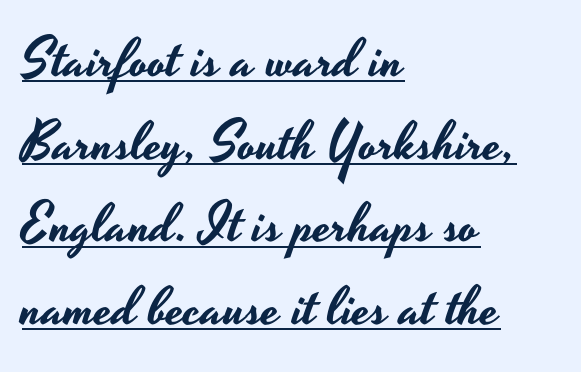
{"serif": "no", "width": "wide", "stroke_contrast": "low", "x_height": "small", "monospaced": "no", "underline": "yes", "align": "left", "line_spacing": "normal", "line_spacing_ratio": 1.53, "letter_spacing": "normal", "letter_spacing_em": 0.0, "glyph_px": 54}
